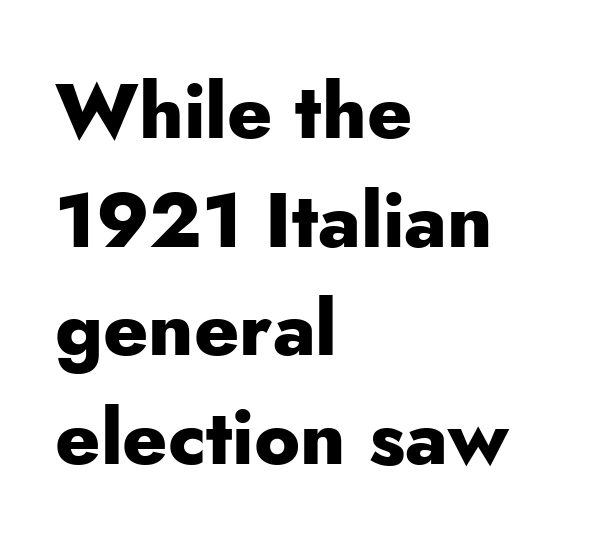
The image shows 77 px heavy sans-serif type, upright; set left-aligned, normal line spacing (1.41x), normal letter spacing, not underlined; low stroke contrast and a small x-height.
